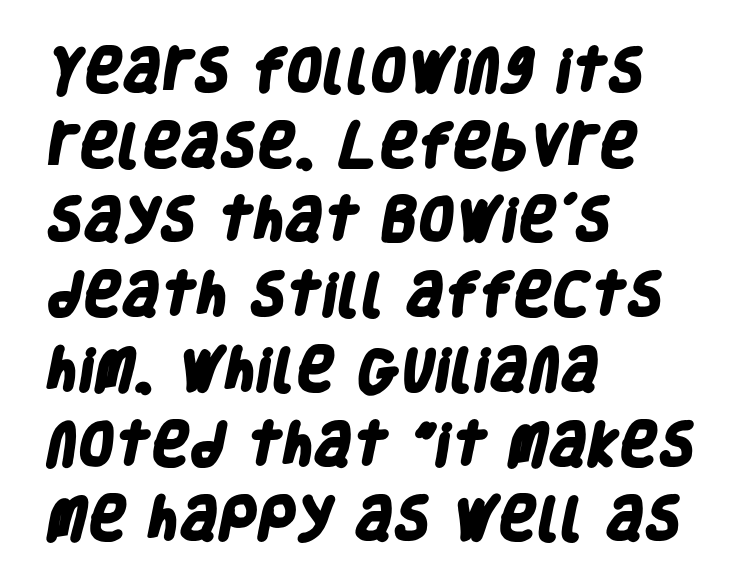
No extra tracking has been applied to these lines. Is there much room between lines? A standard amount, neither cramped nor airy. Font category for this specimen: sans-serif. All the whitespace from short lines collects on the right. Look at the stroke-to-counter ratio: heavy, a bold.
